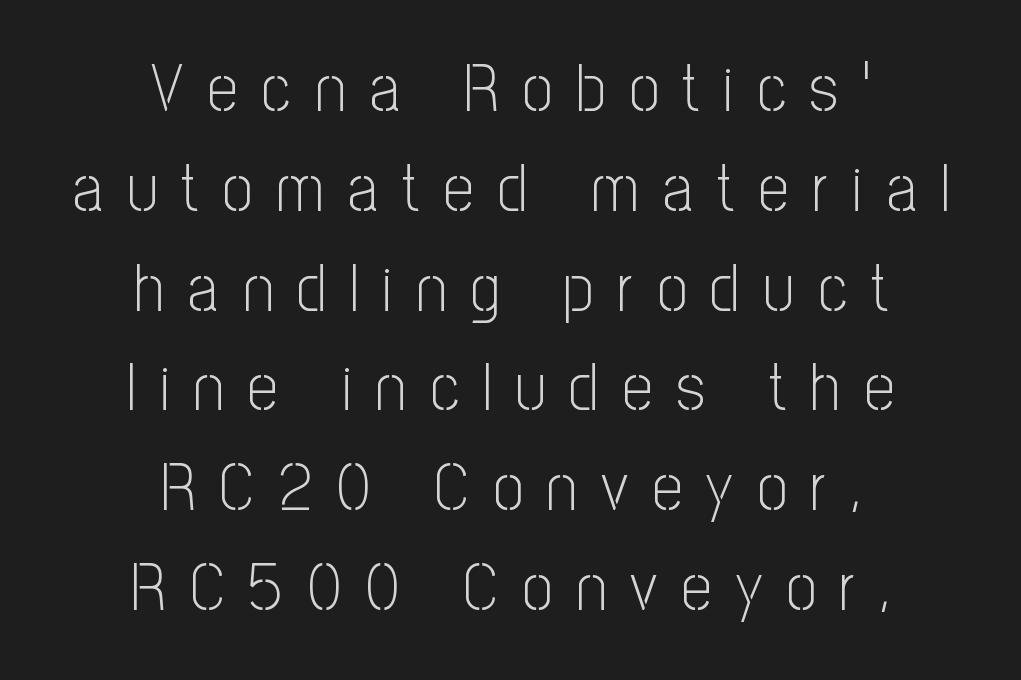
The image shows 67 px light, condensed sans-serif type, upright; set centered, normal line spacing (1.49x), unusually wide letter spacing (+0.36 em), not underlined; low stroke contrast and a medium x-height.
